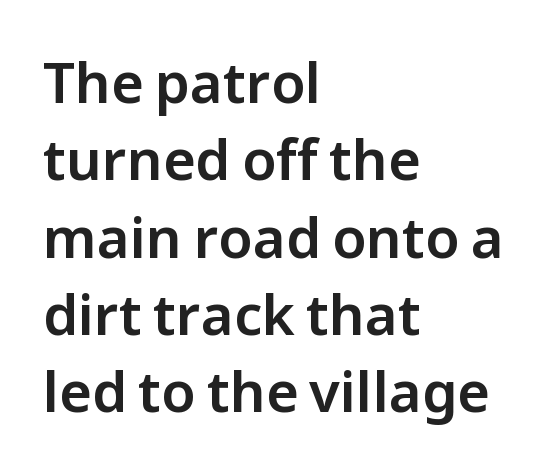
{"serif": "no", "italic": "no", "width": "normal", "stroke_contrast": "low", "x_height": "medium", "monospaced": "no", "underline": "no", "align": "left", "line_spacing": "normal", "line_spacing_ratio": 1.38, "letter_spacing": "normal", "letter_spacing_em": 0.0, "glyph_px": 56}
